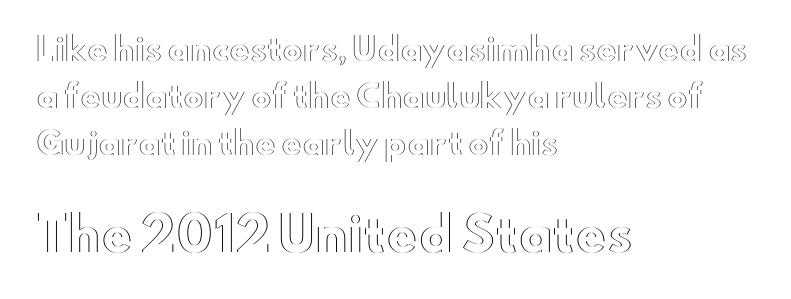
Q: Is the text italic (slanted)? A: No, it is upright.
Q: Is the text underlined? A: No.
Q: How is the paragraph aligned? A: Left-aligned.
Q: Is the spacing between letters normal or unusually wide? A: Normal.
Q: Is the spacing between lines tight, normal or loose? A: Normal.
Q: Which block of text is set in a larger size, the first (top) or the second (bottom)? A: The second (bottom) one.
Q: Width (condensed, normal, or wide)? A: Wide.
Q: x-height? A: Small.
Q: Monospaced? A: No.
